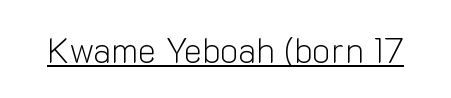
{"serif": "no", "italic": "no", "bold": "no", "weight": "light", "width": "normal", "stroke_contrast": "low", "x_height": "medium", "monospaced": "no", "underline": "yes", "letter_spacing": "normal", "letter_spacing_em": 0.0, "glyph_px": 35}
